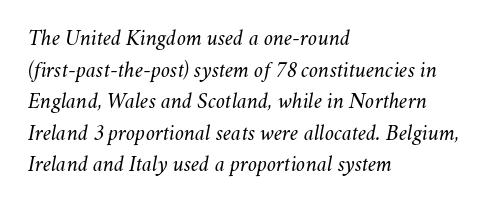
{"italic": "yes", "lean": "right", "slant_degrees": 11, "bold": "no", "underline": "no", "align": "left", "line_spacing": "normal", "line_spacing_ratio": 1.37, "letter_spacing": "normal", "letter_spacing_em": 0.0, "glyph_px": 23}
